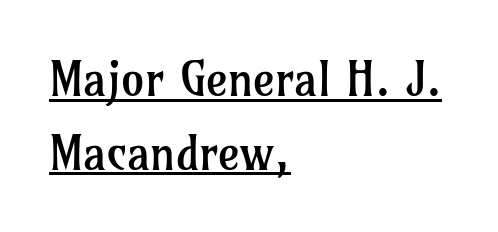
Q: Is the text bold? A: No.
Q: Is the text italic (slanted)? A: No, it is upright.
Q: Is the typeface a serif or a sans-serif typeface? A: Serif.
Q: Is the text underlined? A: Yes.
Q: How is the paragraph aligned? A: Left-aligned.
Q: Is the spacing between letters normal or unusually wide? A: Normal.
Q: Is the spacing between lines tight, normal or loose? A: Normal.
Q: Width (condensed, normal, or wide)? A: Normal.
Q: Stroke contrast? A: Low.
Q: x-height? A: Medium.
Q: Monospaced? A: No.
